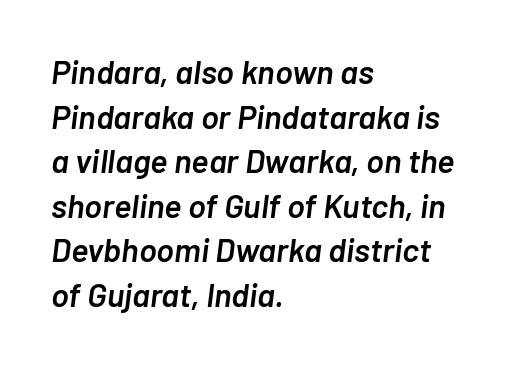
Q: Is the text bold? A: Semi-bold.
Q: Is the text italic (slanted)? A: Yes, it leans right by about 7 degrees.
Q: Is the text underlined? A: No.
Q: How is the paragraph aligned? A: Left-aligned.
Q: Is the spacing between letters normal or unusually wide? A: Normal.
Q: Is the spacing between lines tight, normal or loose? A: Normal.
Q: Width (condensed, normal, or wide)? A: Normal.
Q: Stroke contrast? A: Low.
Q: x-height? A: Medium.
Q: Monospaced? A: No.
